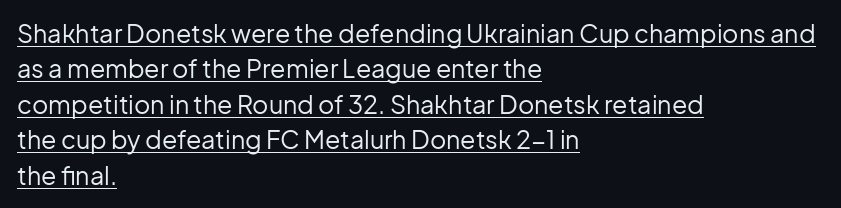
All the whitespace from short lines collects on the right. Upright lettering throughout. Each line of the rendering has a horizontal stroke beneath the glyphs. The designer left line spacing at the default. Look at the tracking — it's just the regular setting, nothing added. Counters stay open thanks to moderate or lighter strokes.
